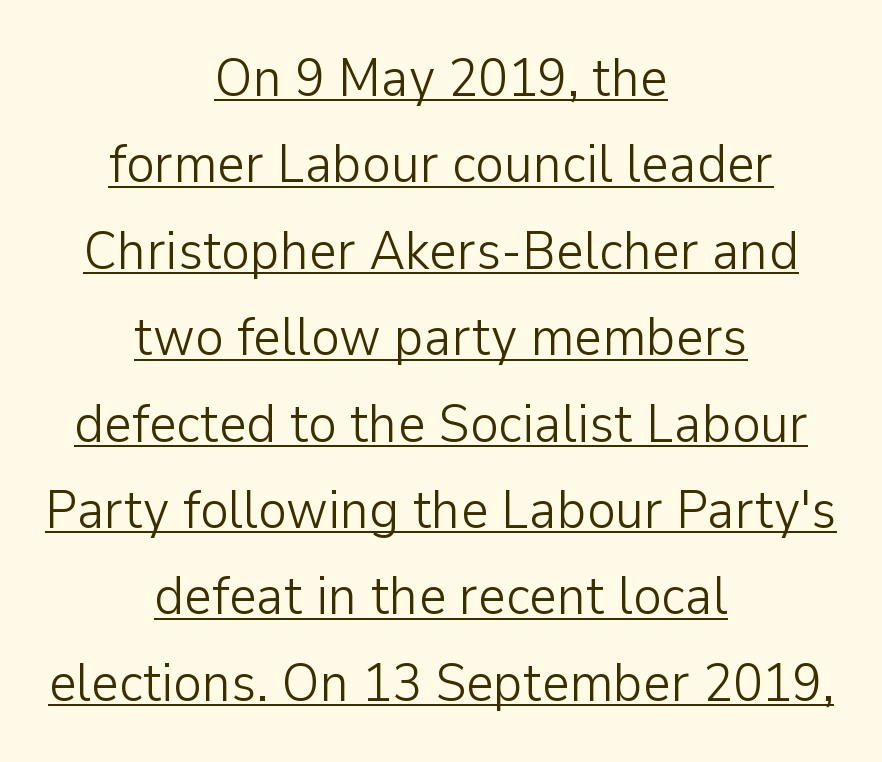
The image shows 54 px light sans-serif type, upright; set centered, normal line spacing (1.6x), normal letter spacing, underlined; low stroke contrast and a medium x-height.
